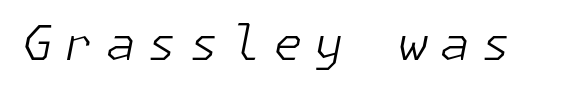
The image shows 48 px light type, italic (leaning right); set unusually wide letter spacing (+0.25 em), not underlined; low stroke contrast and a medium x-height.
